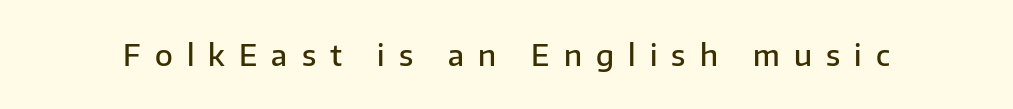
The image shows 29 px semibold sans-serif type, upright; set unusually wide letter spacing (+0.49 em), not underlined; low stroke contrast and a medium x-height.
